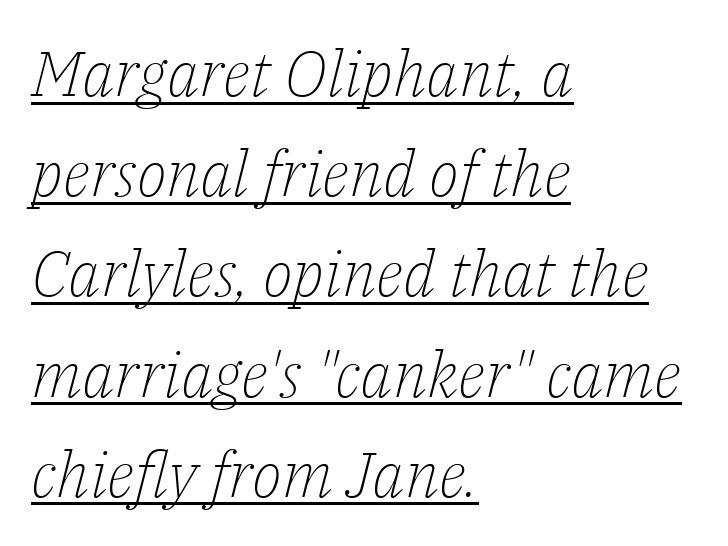
{"serif": "yes", "italic": "yes", "lean": "right", "slant_degrees": 14, "bold": "no", "weight": "light", "width": "normal", "stroke_contrast": "low", "x_height": "medium", "monospaced": "no", "underline": "yes", "align": "left", "line_spacing": "normal", "line_spacing_ratio": 1.59, "letter_spacing": "normal", "letter_spacing_em": 0.0, "glyph_px": 63}
